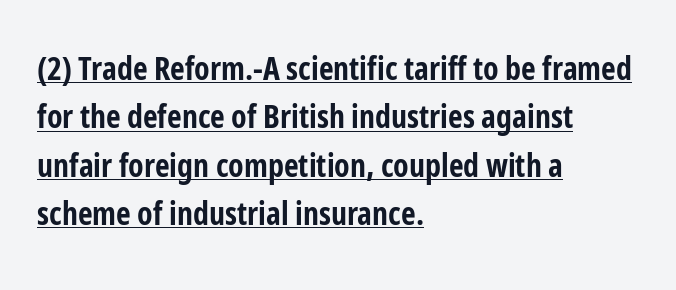
{"serif": "no", "italic": "no", "bold": "yes", "weight": "bold", "width": "condensed", "stroke_contrast": "low", "x_height": "medium", "monospaced": "no", "underline": "yes", "align": "left", "line_spacing": "normal", "line_spacing_ratio": 1.51, "letter_spacing": "normal", "letter_spacing_em": 0.0, "glyph_px": 32}
